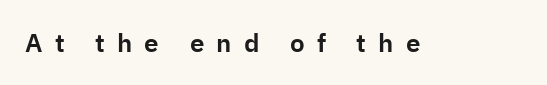
Q: Is the text italic (slanted)? A: No, it is upright.
Q: Is the text underlined? A: No.
Q: Is the spacing between letters normal or unusually wide? A: Unusually wide.
